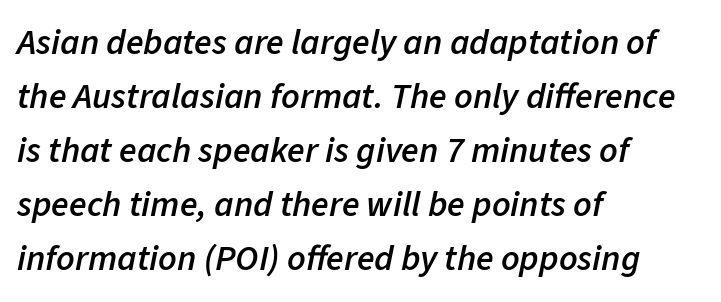
{"italic": "yes", "lean": "right", "slant_degrees": 11, "bold": "semi", "weight": "semibold", "width": "normal", "stroke_contrast": "low", "x_height": "medium", "monospaced": "no", "underline": "no", "align": "left", "line_spacing": "normal", "line_spacing_ratio": 1.5, "letter_spacing": "normal", "letter_spacing_em": 0.0, "glyph_px": 36}
